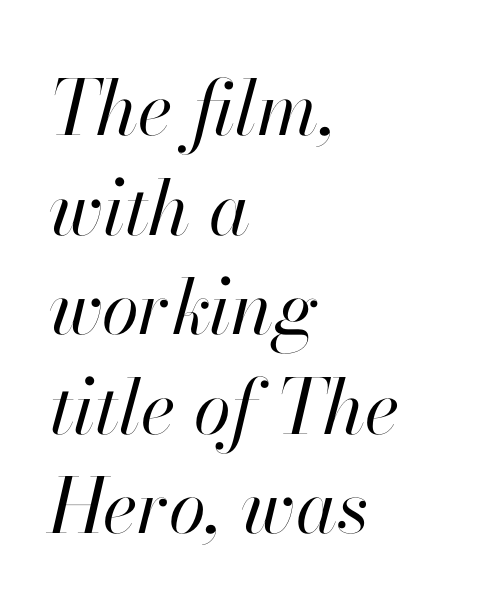
The setting favours the left margin, as ordinary paragraphs usually do. How would I describe the line gaps? Plain and ordinary. The letters sit at their default tracking, neither squeezed nor spread. No extra ink here — the face is not bold.
